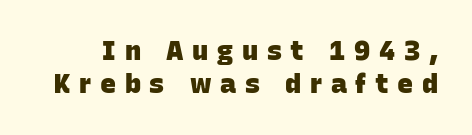
Has an underline been added? It has not. Compared with an ordinary text face, these strokes are far heavier — a full bold. The letters are spread apart with noticeably loose tracking.
